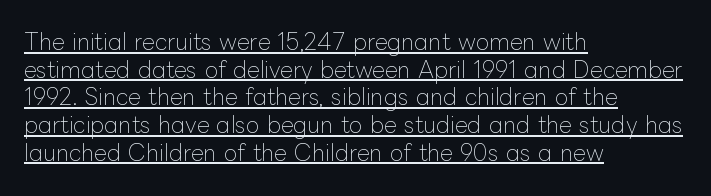
{"italic": "no", "bold": "no", "underline": "yes", "align": "left", "line_spacing": "normal", "line_spacing_ratio": 1.26, "letter_spacing": "normal", "letter_spacing_em": 0.0, "glyph_px": 22}
